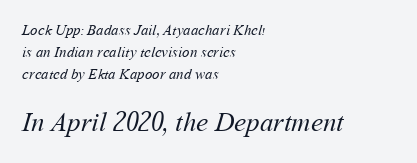
Q: Is the text bold? A: No.
Q: Is the text underlined? A: No.
Q: How is the paragraph aligned? A: Left-aligned.
Q: Is the spacing between letters normal or unusually wide? A: Normal.
Q: Is the spacing between lines tight, normal or loose? A: Normal.
Q: Which block of text is set in a larger size, the first (top) or the second (bottom)? A: The second (bottom) one.
